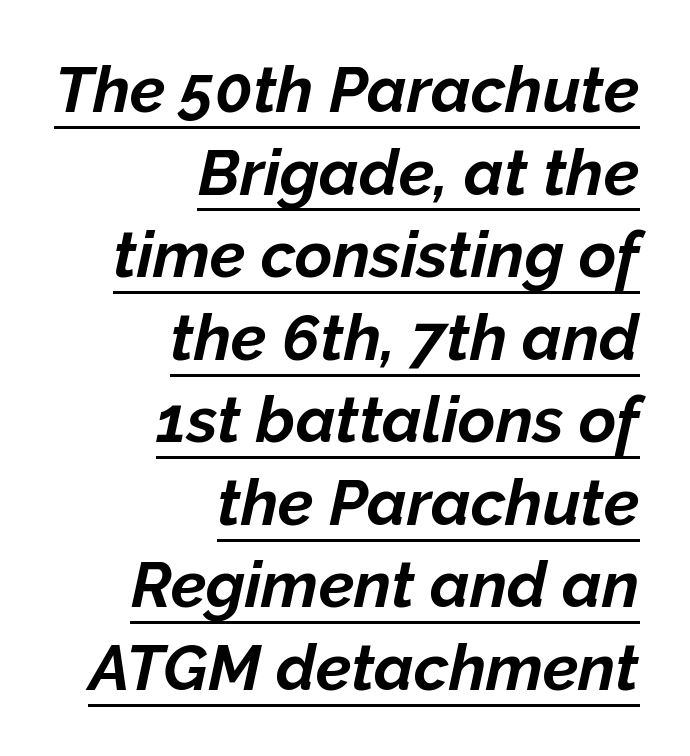
{"italic": "yes", "lean": "right", "slant_degrees": 12, "bold": "yes", "weight": "bold", "width": "normal", "stroke_contrast": "low", "x_height": "medium", "monospaced": "no", "underline": "yes", "align": "right", "line_spacing": "normal", "line_spacing_ratio": 1.29, "letter_spacing": "normal", "letter_spacing_em": 0.0, "glyph_px": 64}
